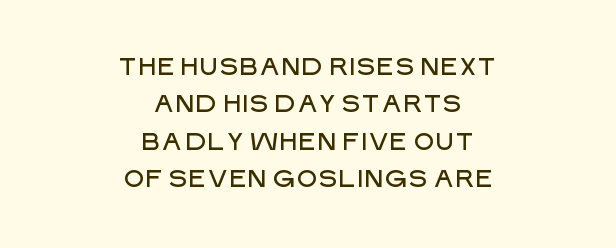
The rag falls on both sides of this text block equally. Successive baselines arrive at the customary interval. The strip under each line holds only bare page. The passage shown has conventional tracking throughout. Style check: upright.
